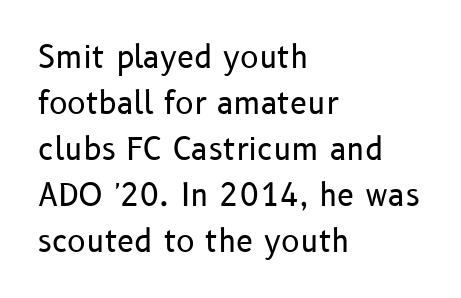
The image shows 31 px regular-weight sans-serif type, upright; set left-aligned, normal line spacing (1.48x), normal letter spacing, not underlined; low stroke contrast and a medium x-height.
